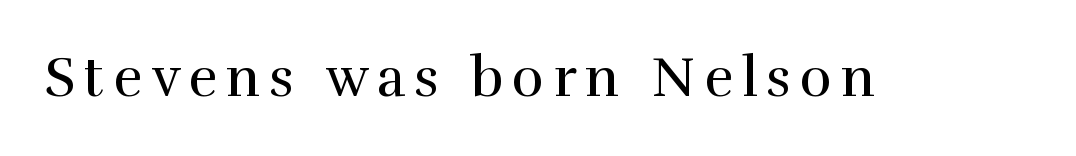
The image shows 55 px regular-weight serif type, upright; set not underlined; a medium x-height.
